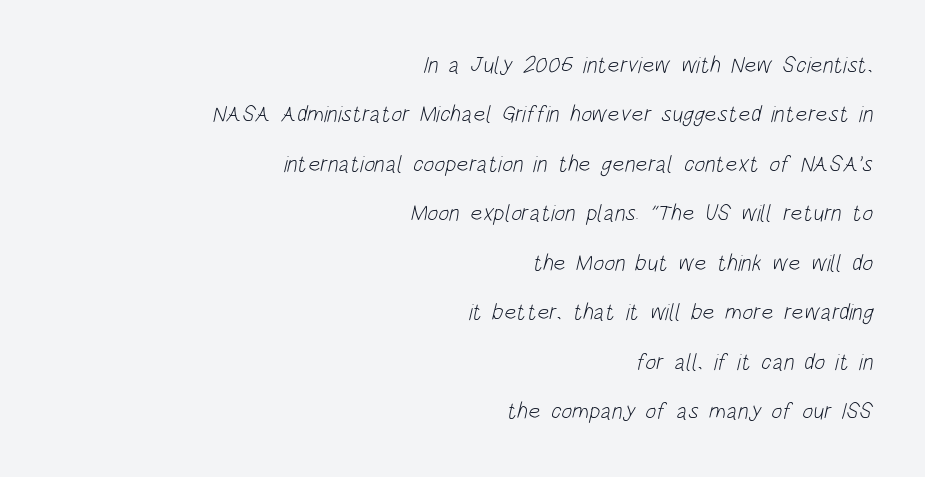
The image shows 23 px text type; set right-aligned, loose line spacing (2.15x), normal letter spacing, not underlined.
